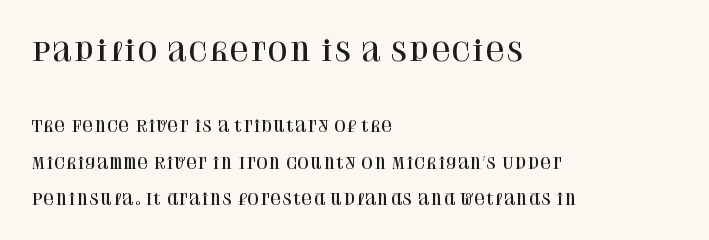
{"italic": "no", "underline": "no", "align": "left", "line_spacing": "loose", "line_spacing_ratio": 2.41, "letter_spacing": "normal", "letter_spacing_em": 0.0, "larger_block": "first", "size_ratio": 1.73, "glyph_px": 26}
